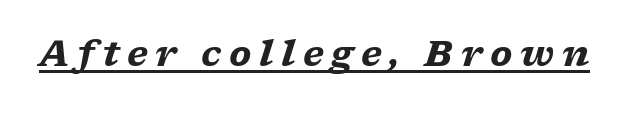
Q: Is the text bold? A: Yes.
Q: Is the text italic (slanted)? A: Yes, it leans right by about 17 degrees.
Q: Is the typeface a serif or a sans-serif typeface? A: Serif.
Q: Is the text underlined? A: Yes.
Q: Is the spacing between letters normal or unusually wide? A: Unusually wide.
Q: Width (condensed, normal, or wide)? A: Wide.
Q: Stroke contrast? A: Low.
Q: x-height? A: Medium.
Q: Monospaced? A: No.
